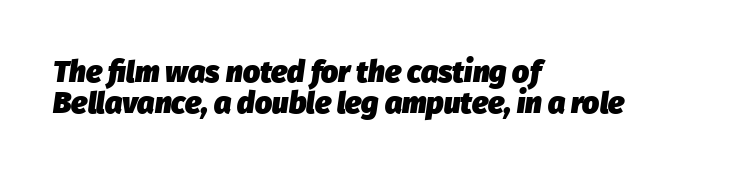
The lettering tilts uniformly, giving the passage an italic look. Chunky letters — that's bold for sure. Line starts are locked; line ends wander. Characters follow at the spacing the type designer built in. Descenders hang freely into open space.
